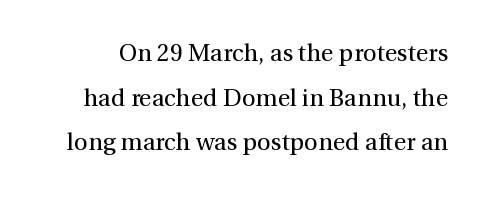
Q: Is the text bold? A: No.
Q: Is the text italic (slanted)? A: No, it is upright.
Q: Is the text underlined? A: No.
Q: Is the spacing between letters normal or unusually wide? A: Normal.
